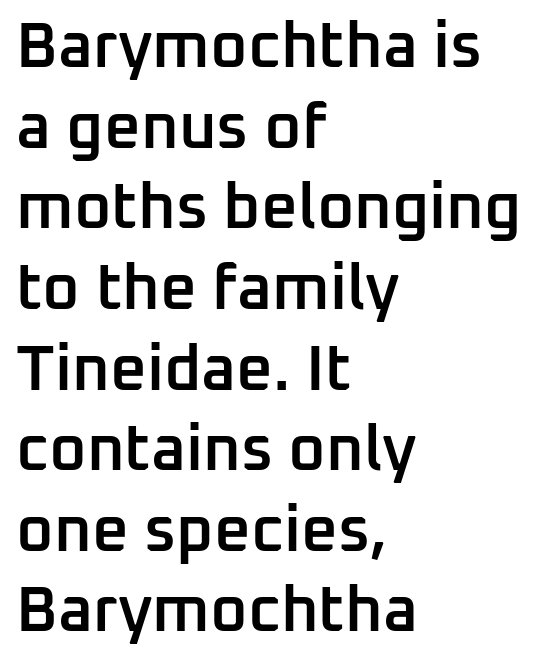
The image shows 64 px semibold sans-serif type, upright; set left-aligned, normal line spacing (1.26x), normal letter spacing, not underlined; low stroke contrast and a medium x-height.
